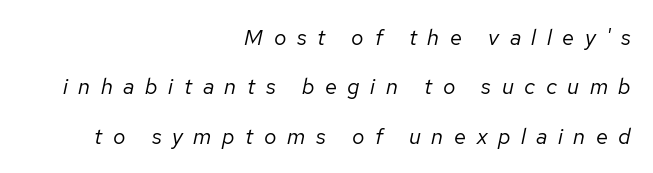
The image shows 22 px text type, italic (leaning right); set right-aligned, loose line spacing (2.24x), unusually wide letter spacing (+0.48 em), not underlined.
